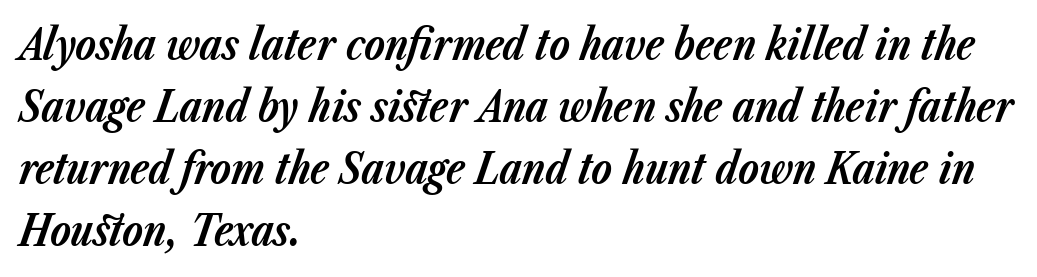
Strong, thick strokes mark this as bold type. Proportional: the letters do not fall into vertical columns. The type is set solid horizontally, with unmodified tracking. Compared with ordinary roman type, these characters are visibly tilted.
